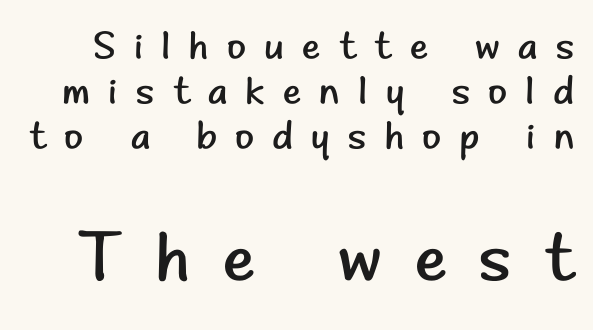
{"serif": "no", "italic": "no", "bold": "no", "weight": "regular", "width": "normal", "stroke_contrast": "low", "x_height": "small", "monospaced": "no", "underline": "no", "line_spacing_ratio": 1.16, "letter_spacing": "wide", "letter_spacing_em": 0.47, "larger_block": "second", "size_ratio": 1.77, "glyph_px": 69}
